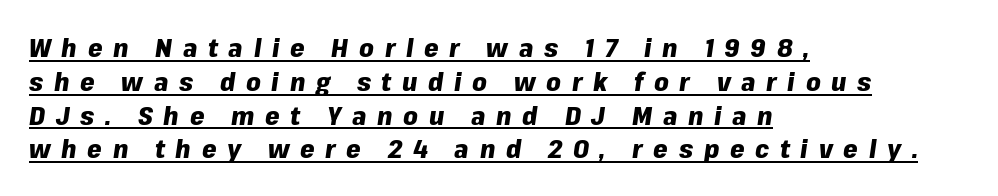
{"italic": "yes", "lean": "right", "slant_degrees": 8, "bold": "yes", "underline": "yes", "align": "left", "line_spacing": "normal", "line_spacing_ratio": 1.3, "letter_spacing": "wide", "letter_spacing_em": 0.41, "glyph_px": 26}
